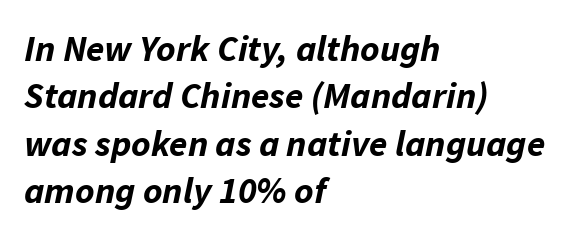
Q: Is the text bold? A: Yes.
Q: Is the text italic (slanted)? A: Yes, it leans right by about 11 degrees.
Q: Is the text underlined? A: No.
Q: How is the paragraph aligned? A: Left-aligned.
Q: Is the spacing between letters normal or unusually wide? A: Normal.
Q: Is the spacing between lines tight, normal or loose? A: Normal.
Q: Width (condensed, normal, or wide)? A: Normal.
Q: Stroke contrast? A: Low.
Q: x-height? A: Medium.
Q: Monospaced? A: No.
